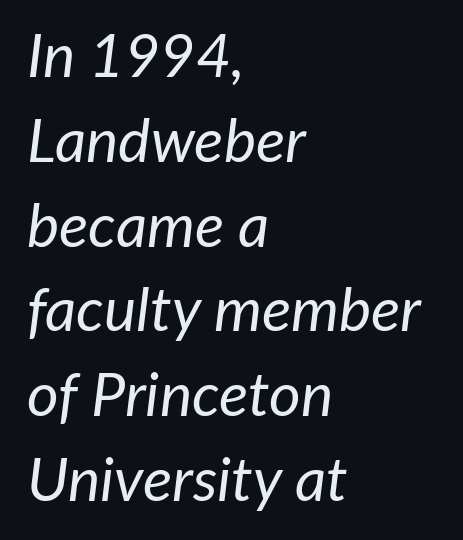
Q: Is the text bold? A: No.
Q: Is the text italic (slanted)? A: Yes, it leans right by about 7 degrees.
Q: Is the text underlined? A: No.
Q: How is the paragraph aligned? A: Left-aligned.
Q: Is the spacing between letters normal or unusually wide? A: Normal.
Q: Is the spacing between lines tight, normal or loose? A: Normal.
Q: Width (condensed, normal, or wide)? A: Normal.
Q: Stroke contrast? A: Low.
Q: x-height? A: Medium.
Q: Monospaced? A: No.
